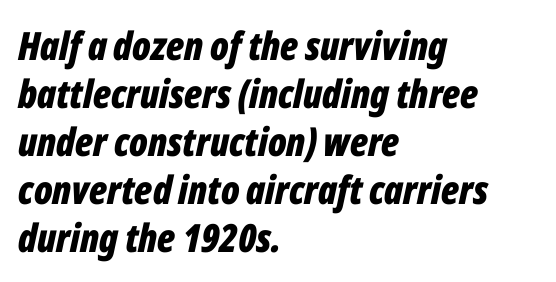
Q: Is the text bold? A: Yes.
Q: Is the text italic (slanted)? A: Yes, it leans right by about 12 degrees.
Q: Is the text underlined? A: No.
Q: How is the paragraph aligned? A: Left-aligned.
Q: Is the spacing between letters normal or unusually wide? A: Normal.
Q: Width (condensed, normal, or wide)? A: Condensed.
Q: Stroke contrast? A: Low.
Q: x-height? A: Medium.
Q: Monospaced? A: No.
